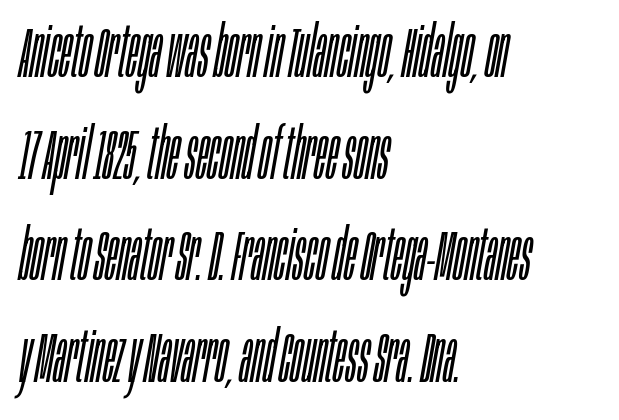
Nobody touched the tracking dial on this one. The font's italic variant was chosen for this text. Compared with a typical body face, this is equally light or lighter still. Is there much room between lines? A standard amount, neither cramped nor airy.
